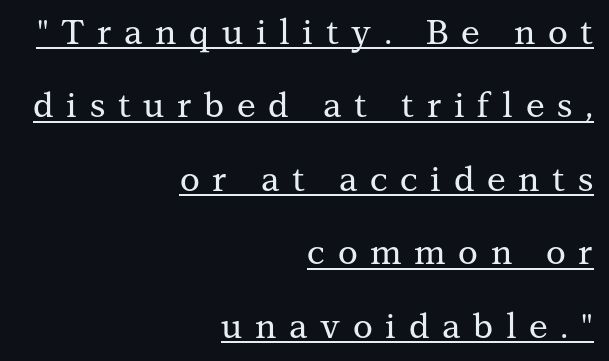
Vertical spacing — loose. Check where the strokes stop: tiny serifs finish them off. These lines are rendered in a variable-pitch font. Unlike italic type, these characters show no tilt at all. The horizontal fit of the characters is loose and conspicuously gappy.
